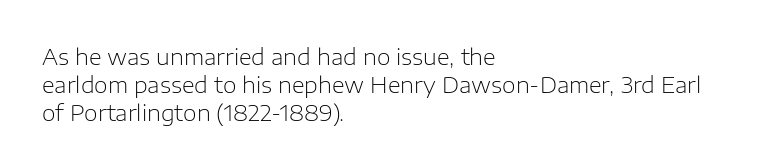
Q: Is the text bold? A: No.
Q: Is the text italic (slanted)? A: No, it is upright.
Q: Is the text underlined? A: No.
Q: How is the paragraph aligned? A: Left-aligned.
Q: Is the spacing between letters normal or unusually wide? A: Normal.
Q: Is the spacing between lines tight, normal or loose? A: Normal.
